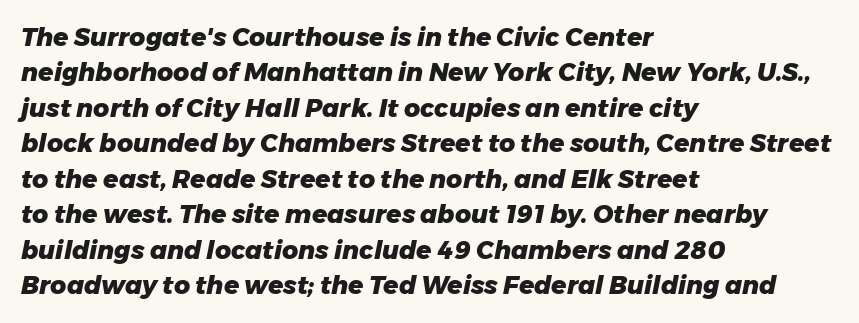
Each word holds together tightly as a unit, with standard inter-letter gaps. Line starts are locked; line ends wander. These lines carry a lot of weight — the face is fully bold. The text carries the slant typical of an italic or oblique font. Check under the words: just untouched page.
